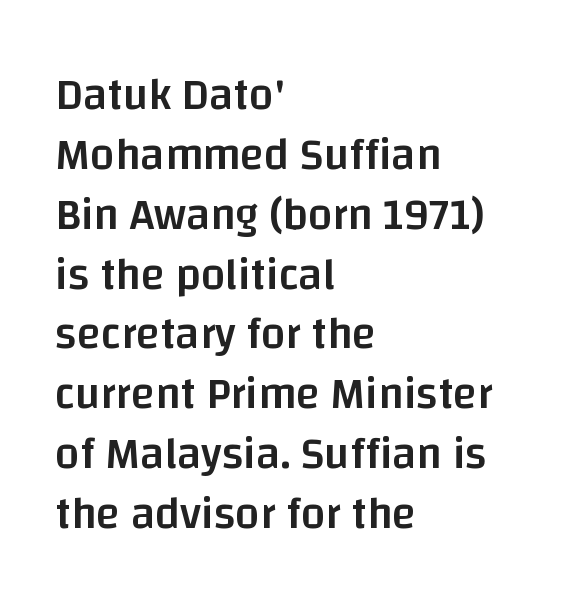
The specimen reads as upright at a glance. The rendering uses natural spacing where letterforms have individual widths. Descender tails drop into unmarked territory. Notice how the passage keeps a crisp vertical edge on the left only. What weight is shown? A semibold, between regular and bold.
